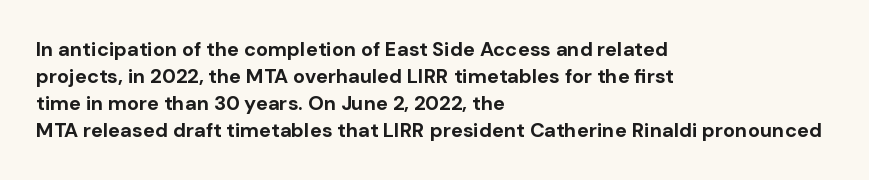
The font's upright variant was chosen for this text. Notice how the passage keeps a crisp vertical edge on the left only. Honestly, the row spacing looks completely unremarkable. Bare-footed words on every line.
